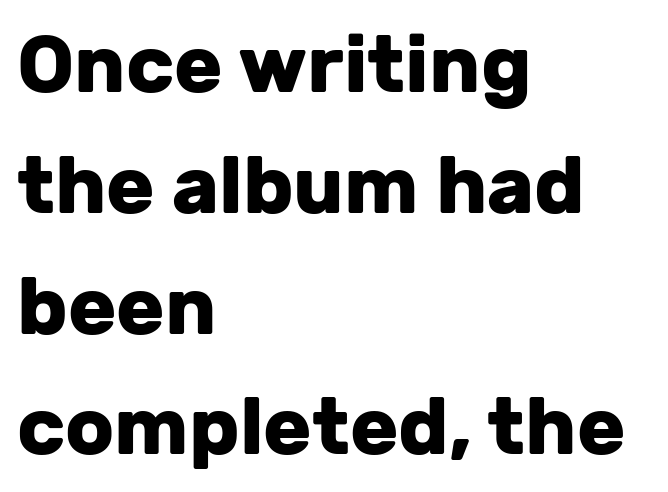
{"serif": "no", "italic": "no", "bold": "yes", "weight": "heavy", "width": "normal", "stroke_contrast": "low", "x_height": "medium", "monospaced": "no", "underline": "no", "align": "left", "line_spacing": "normal", "line_spacing_ratio": 1.51, "letter_spacing": "normal", "letter_spacing_em": 0.0, "glyph_px": 80}
